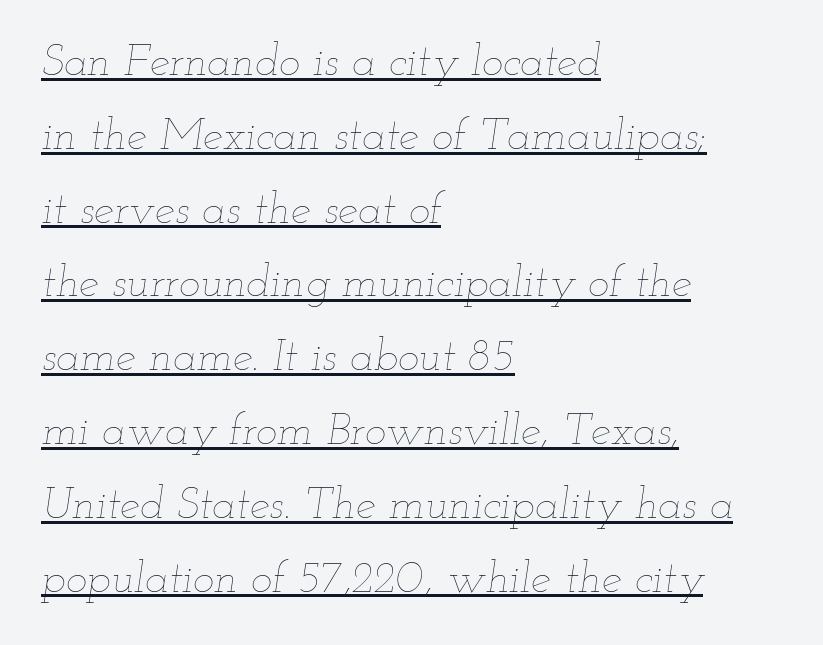
{"italic": "yes", "lean": "right", "slant_degrees": 12, "bold": "no", "weight": "thin", "width": "wide", "stroke_contrast": "low", "x_height": "small", "monospaced": "no", "underline": "yes", "align": "left", "line_spacing": "normal", "line_spacing_ratio": 1.64, "letter_spacing": "normal", "letter_spacing_em": 0.0, "glyph_px": 45}
